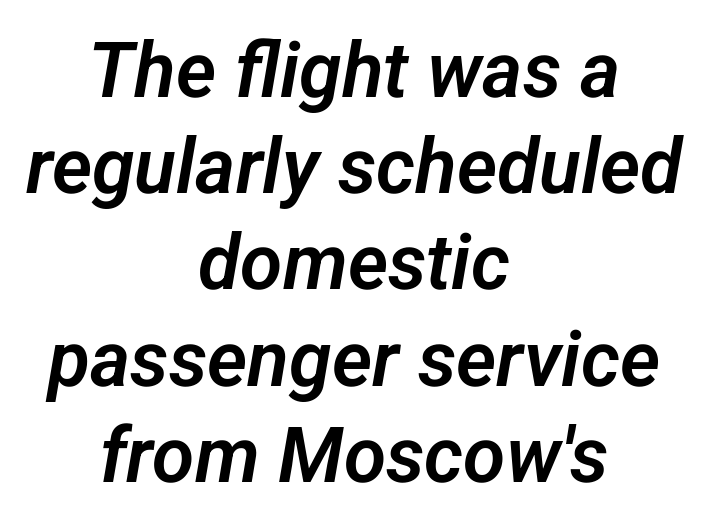
The image shows 77 px sans-serif type; set centered, normal line spacing (1.25x), normal letter spacing, not underlined; low stroke contrast and a medium x-height.
